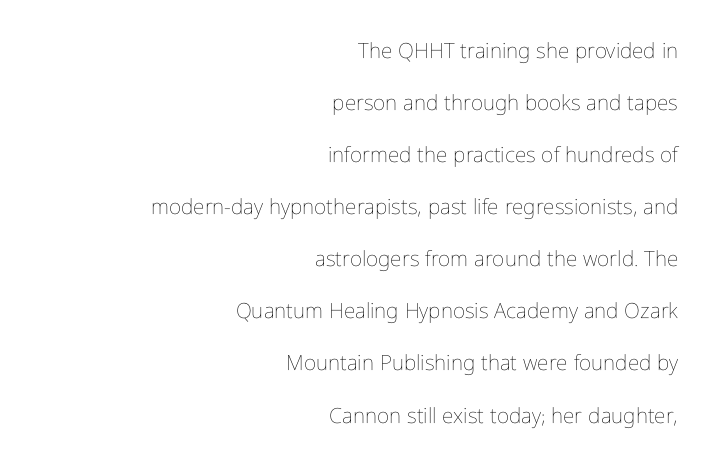
{"italic": "no", "bold": "no", "underline": "no", "align": "right", "line_spacing": "loose", "line_spacing_ratio": 2.48, "letter_spacing": "normal", "letter_spacing_em": 0.0, "glyph_px": 21}
